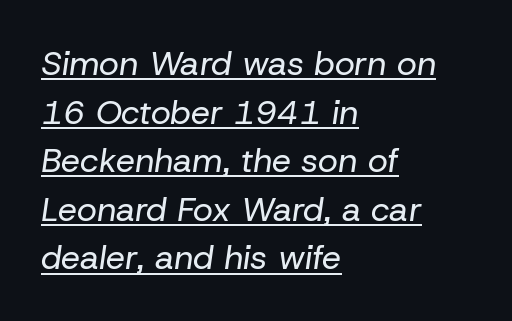
Looks like someone drew a line under every word here. This reads as an unemphasized weight, regular at the heaviest. Leading matches the norm, producing a regular column. The type is set solid horizontally, with unmodified tracking. Line beginnings align vertically; line endings do not.
